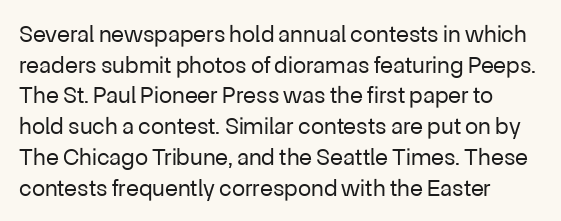
Q: Is the text bold? A: No.
Q: Is the text italic (slanted)? A: No, it is upright.
Q: Is the text underlined? A: No.
Q: Is the spacing between letters normal or unusually wide? A: Normal.
Q: Is the spacing between lines tight, normal or loose? A: Normal.
